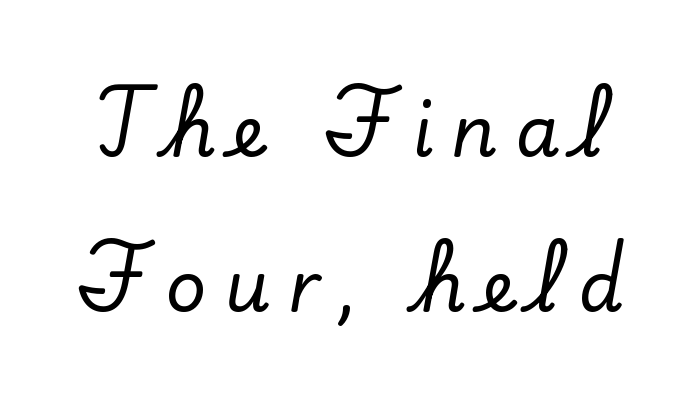
The image shows 71 px serif type; set loose line spacing (2.19x), unusually wide letter spacing (+0.25 em), not underlined; low stroke contrast and a small x-height.
